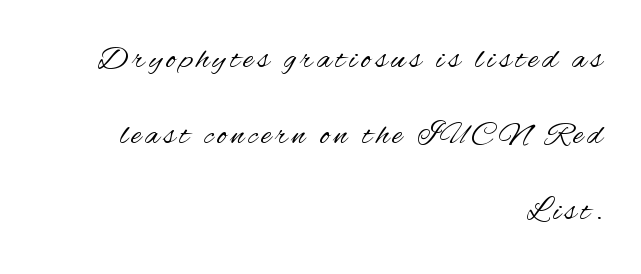
{"serif": "no", "bold": "no", "weight": "regular", "width": "condensed", "stroke_contrast": "medium", "x_height": "small", "monospaced": "no", "underline": "no", "align": "right", "line_spacing": "loose", "line_spacing_ratio": 2.31, "glyph_px": 33}
